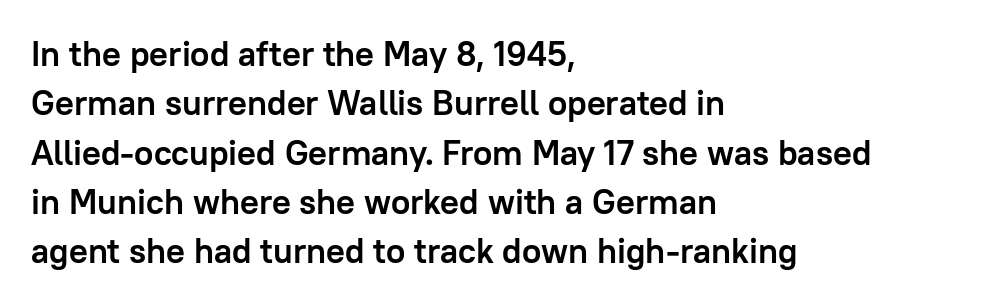
Leading matches the norm, producing a regular column. Upright lettering throughout. Between one letter and the next there's only the usual sliver of space. The face used here is proportionally spaced, like ordinary book or web type. These lines are composed in type without serifs.
